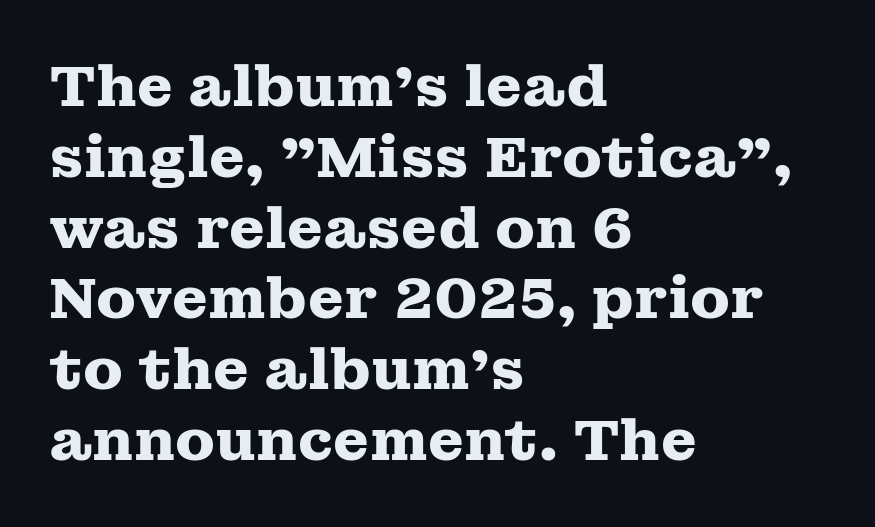
Compared with a centered layout, this one pins lines to the left instead. Posture: upright roman. Glance below the letters and you will spot only blank space. To sum up the face: it has serifs. Spacing verdict: proportional, widths tailored to each character. The sample has been set heavy, in full bold.
